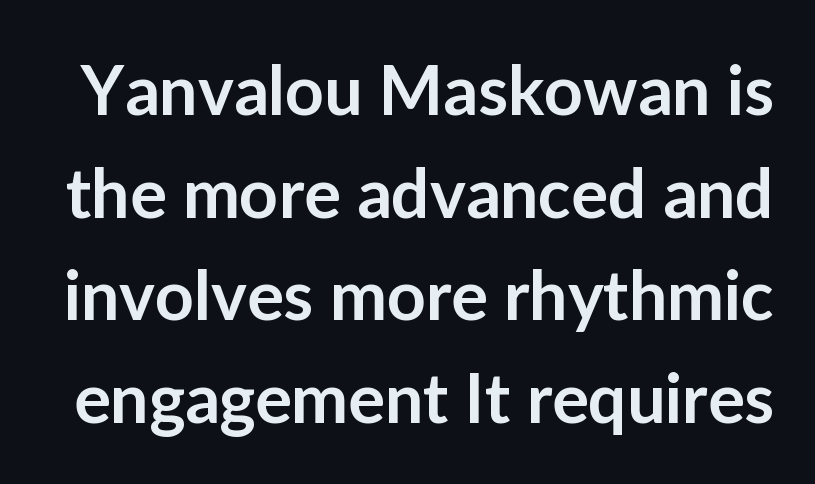
Horizontal bands of white between lines are of average thickness. Semibold letterforms, between regular and bold. Letter spacing: default. Regarding serifs, this sample does without them.
